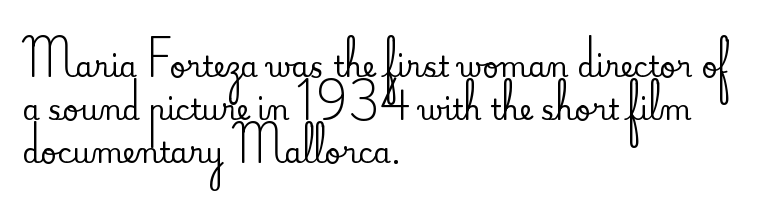
Q: Is the text italic (slanted)? A: No, it is upright.
Q: Is the typeface a serif or a sans-serif typeface? A: Serif.
Q: Is the text underlined? A: No.
Q: How is the paragraph aligned? A: Left-aligned.
Q: Is the spacing between letters normal or unusually wide? A: Normal.
Q: Is the spacing between lines tight, normal or loose? A: Normal.
Q: Width (condensed, normal, or wide)? A: Normal.
Q: Stroke contrast? A: Medium.
Q: x-height? A: Small.
Q: Monospaced? A: No.
